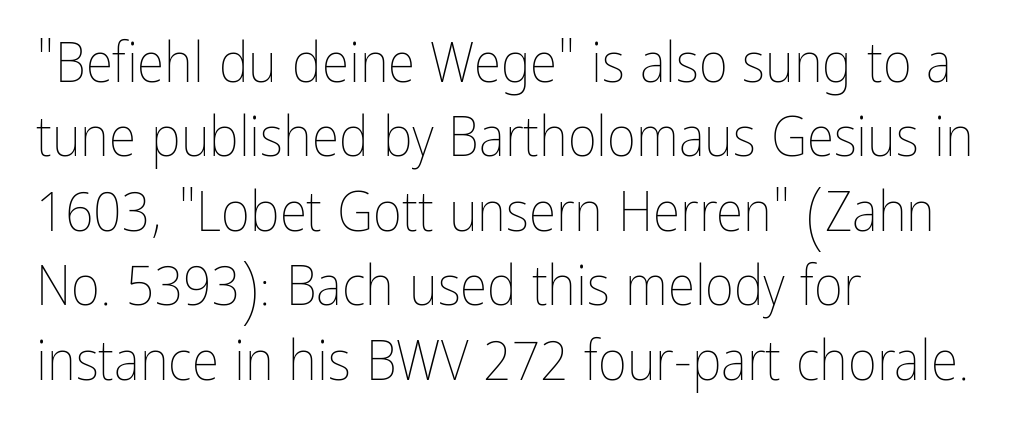
The image shows 56 px thin, condensed type, upright; set left-aligned, normal line spacing (1.33x), normal letter spacing, not underlined; low stroke contrast and a medium x-height.
